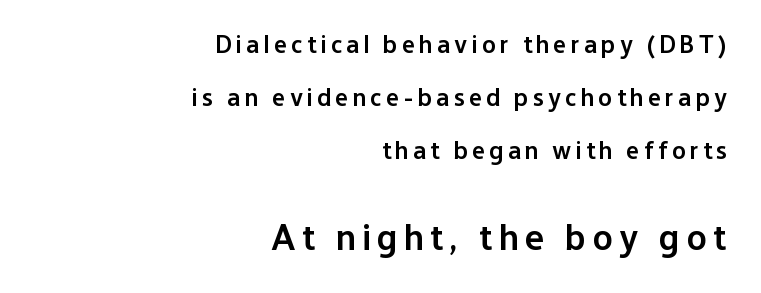
The face used here is proportionally spaced, like ordinary book or web type. Each new line begins a long way beneath the previous one. Type size steps up from the first block to the second. Quick note: underline off. Does the copy run flush right? Yes — the right margin is perfectly even. What weight is shown? A semibold, between regular and bold.
